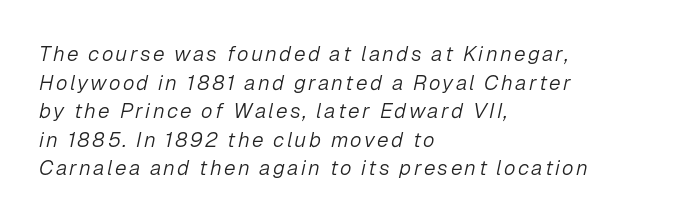
The face used here has a pronounced slope to its letters. What's the leading like? Ordinary, nothing unusual. Weight: in the light-to-regular range. Quick note: underline off. Reading down the block, your eye returns to a fixed left position each line.
